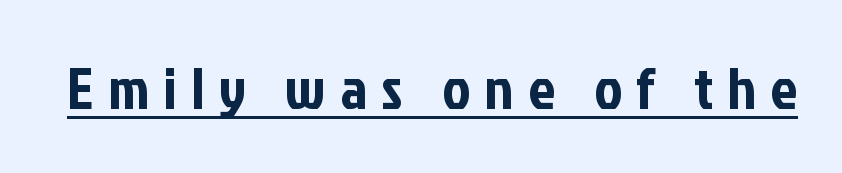
Q: Is the text italic (slanted)? A: No, it is upright.
Q: Is the typeface a serif or a sans-serif typeface? A: Sans-serif.
Q: Is the text underlined? A: Yes.
Q: Is the spacing between letters normal or unusually wide? A: Unusually wide.
Q: Width (condensed, normal, or wide)? A: Condensed.
Q: Stroke contrast? A: Low.
Q: x-height? A: Medium.
Q: Monospaced? A: No.
